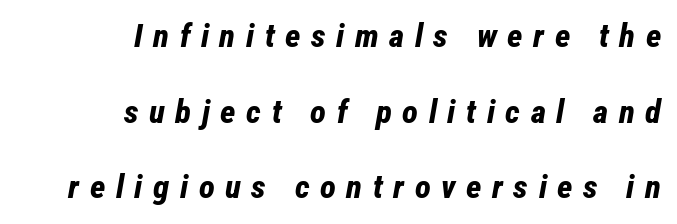
Varying glyph widths throughout — classic text-font behaviour. What weight is shown? A full bold with thick strokes. Loose tracking; the words dissolve into strings of separated letters. All the whitespace from short lines collects on the left.
